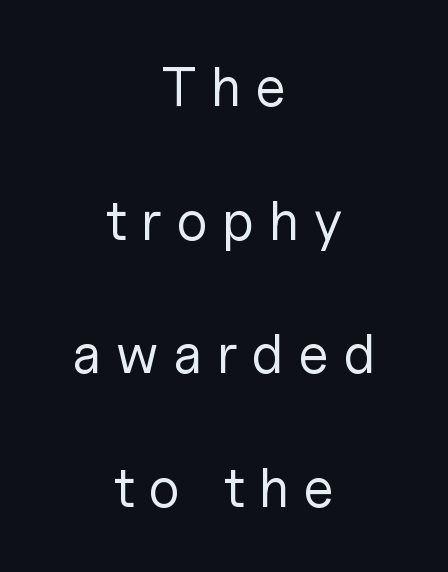
Q: Is the text bold? A: No.
Q: Is the text italic (slanted)? A: No, it is upright.
Q: Is the typeface a serif or a sans-serif typeface? A: Sans-serif.
Q: Is the text underlined? A: No.
Q: How is the paragraph aligned? A: Centered.
Q: Is the spacing between letters normal or unusually wide? A: Unusually wide.
Q: Is the spacing between lines tight, normal or loose? A: Loose.
Q: Width (condensed, normal, or wide)? A: Normal.
Q: Stroke contrast? A: Low.
Q: x-height? A: Medium.
Q: Monospaced? A: No.
